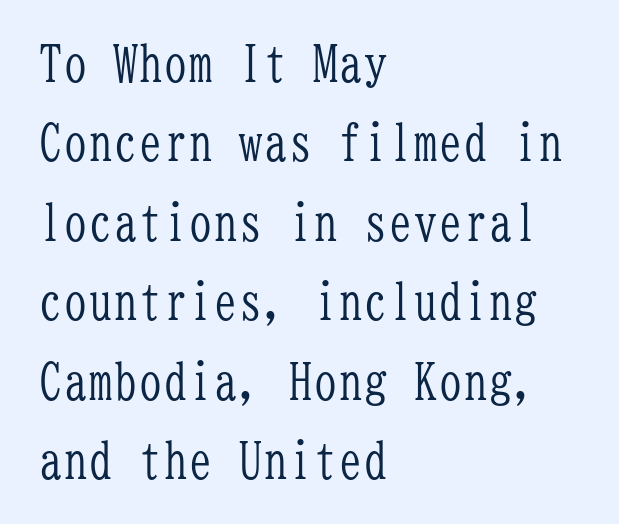
The image shows 50 px light, condensed serif type, upright, monospaced; set left-aligned, normal line spacing (1.59x), normal letter spacing, not underlined; low stroke contrast and a medium x-height.
